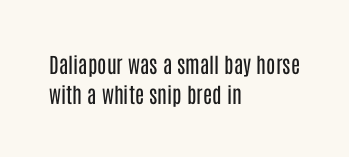
{"italic": "no", "bold": "no", "underline": "no", "align": "left", "line_spacing": "normal", "line_spacing_ratio": 1.43, "letter_spacing": "normal", "letter_spacing_em": 0.0, "glyph_px": 21}
